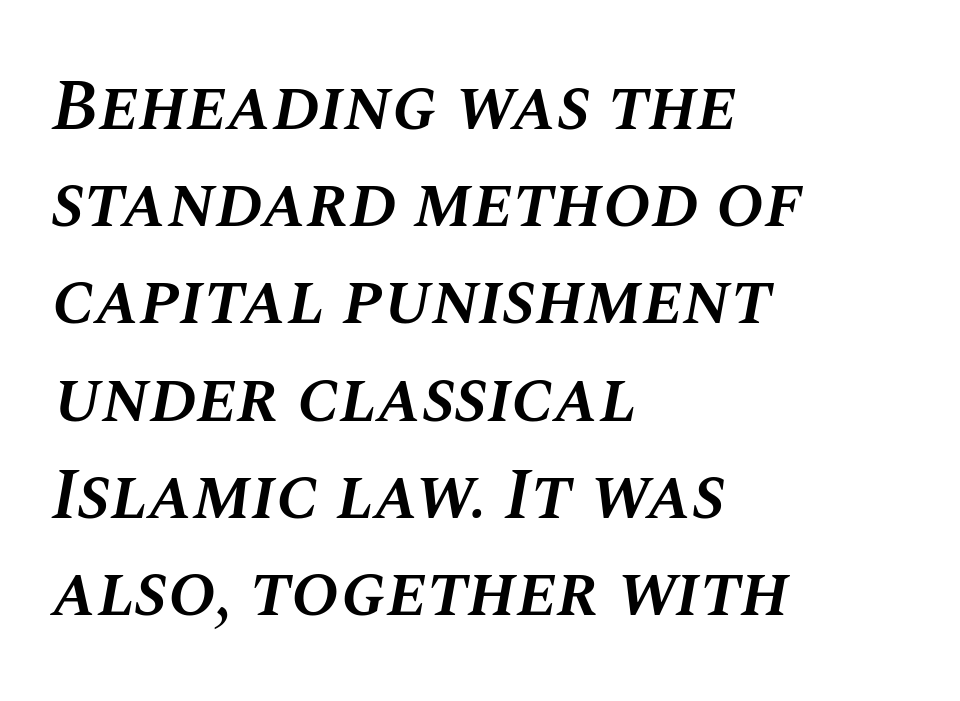
{"italic": "yes", "lean": "right", "slant_degrees": 10, "bold": "semi", "weight": "semibold", "width": "normal", "stroke_contrast": "medium", "x_height": "large", "monospaced": "no", "underline": "no", "align": "left", "line_spacing": "normal", "line_spacing_ratio": 1.35, "letter_spacing": "normal", "letter_spacing_em": 0.0, "glyph_px": 72}
